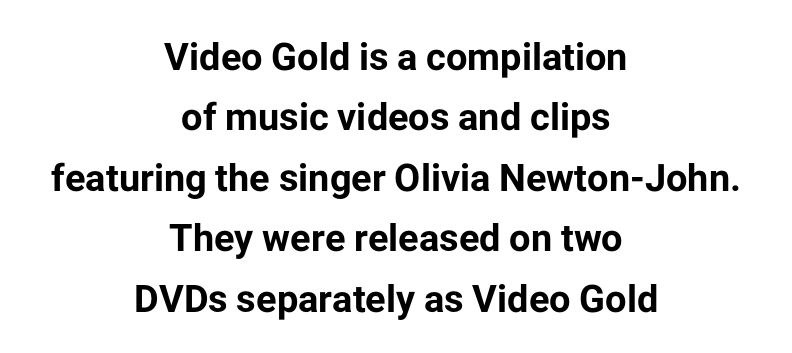
{"serif": "no", "italic": "no", "bold": "yes", "weight": "bold", "width": "normal", "stroke_contrast": "low", "x_height": "medium", "monospaced": "no", "underline": "no", "align": "center", "line_spacing": "normal", "line_spacing_ratio": 1.59, "letter_spacing": "normal", "letter_spacing_em": 0.0, "glyph_px": 38}
